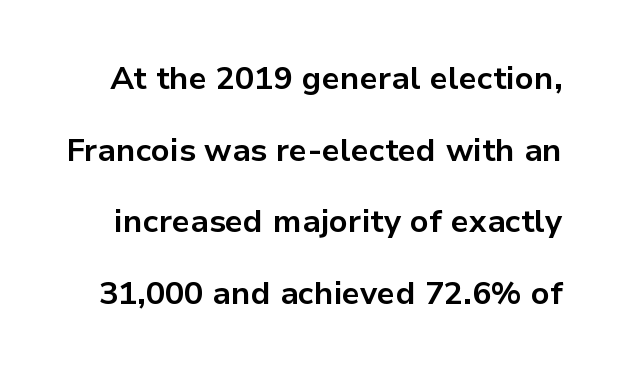
Q: Is the text bold? A: Yes.
Q: Is the text italic (slanted)? A: No, it is upright.
Q: Is the typeface a serif or a sans-serif typeface? A: Sans-serif.
Q: Is the text underlined? A: No.
Q: Is the spacing between letters normal or unusually wide? A: Normal.
Q: Is the spacing between lines tight, normal or loose? A: Loose.
Q: Width (condensed, normal, or wide)? A: Normal.
Q: Stroke contrast? A: Low.
Q: x-height? A: Medium.
Q: Monospaced? A: No.
